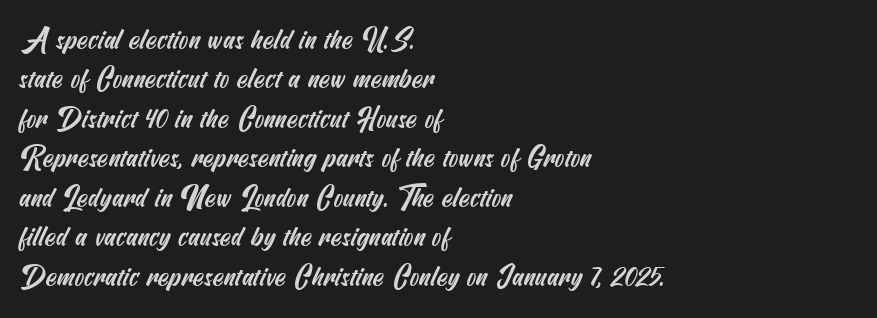
Q: Is the typeface a serif or a sans-serif typeface? A: Sans-serif.
Q: Is the text underlined? A: No.
Q: How is the paragraph aligned? A: Left-aligned.
Q: Is the spacing between letters normal or unusually wide? A: Normal.
Q: Is the spacing between lines tight, normal or loose? A: Normal.
Q: Width (condensed, normal, or wide)? A: Condensed.
Q: Stroke contrast? A: Medium.
Q: x-height? A: Small.
